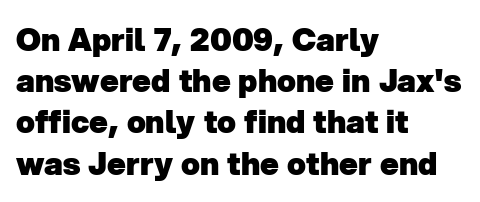
The image shows 31 px heavy sans-serif type; set left-aligned, normal line spacing (1.33x), normal letter spacing, not underlined; low stroke contrast and a medium x-height.
